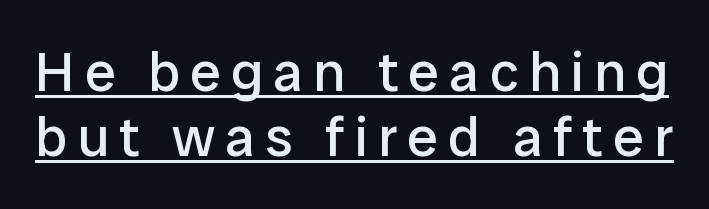
The image shows 56 px regular-weight sans-serif type, upright; set line spacing 1.16x, underlined; low stroke contrast and a medium x-height.
